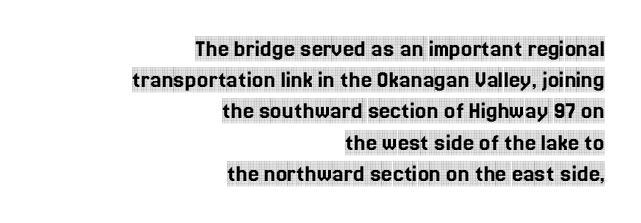
The image shows 25 px text type, upright; set right-aligned, normal line spacing (1.25x), normal letter spacing, not underlined.
